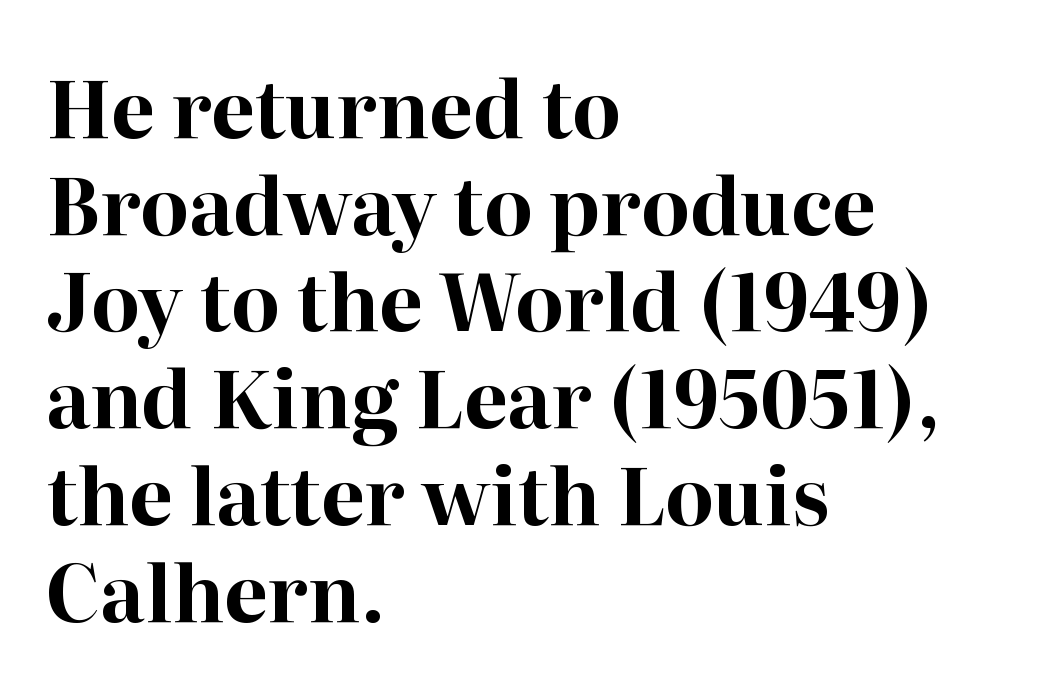
The image shows 78 px bold serif type, upright; set left-aligned, line spacing 1.24x, normal letter spacing, not underlined; high stroke contrast and a medium x-height.
